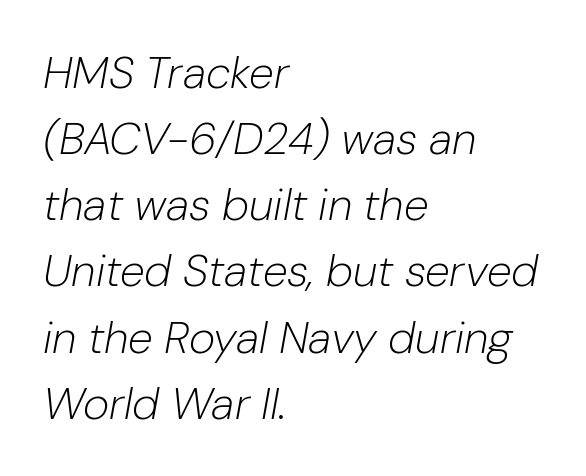
{"italic": "yes", "lean": "right", "slant_degrees": 10, "bold": "no", "weight": "light", "width": "normal", "stroke_contrast": "low", "x_height": "medium", "monospaced": "no", "underline": "no", "align": "left", "line_spacing": "normal", "line_spacing_ratio": 1.47, "letter_spacing": "normal", "letter_spacing_em": 0.0, "glyph_px": 45}
